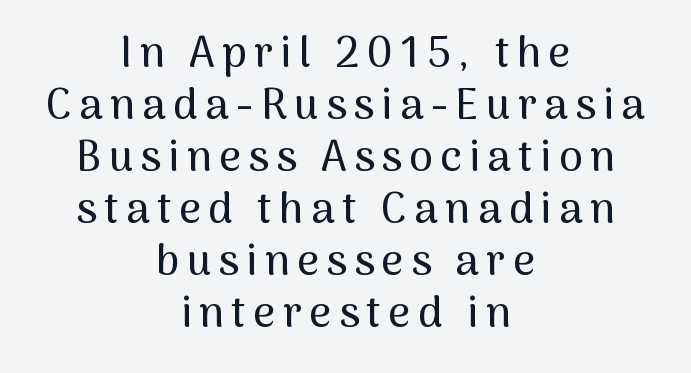
The image shows 43 px sans-serif type, upright; set centered, line spacing 1.21x, not underlined; medium stroke contrast and a medium x-height.
